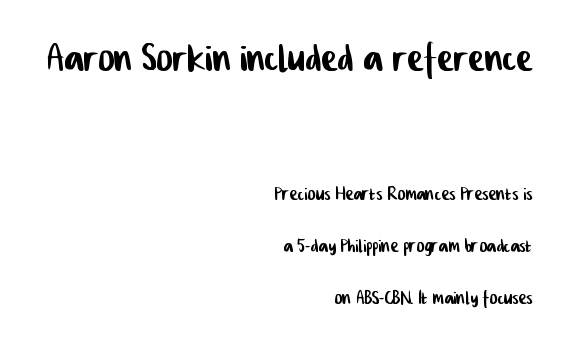
Q: Is the typeface a serif or a sans-serif typeface? A: Sans-serif.
Q: Is the text underlined? A: No.
Q: How is the paragraph aligned? A: Right-aligned.
Q: Is the spacing between letters normal or unusually wide? A: Normal.
Q: Is the spacing between lines tight, normal or loose? A: Loose.
Q: Which block of text is set in a larger size, the first (top) or the second (bottom)? A: The first (top) one.
Q: Width (condensed, normal, or wide)? A: Condensed.
Q: Stroke contrast? A: Low.
Q: x-height? A: Medium.
Q: Monospaced? A: No.
